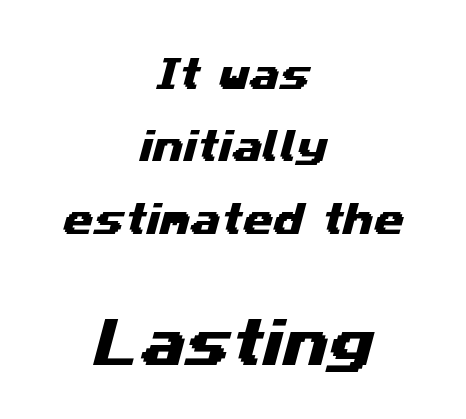
Type size steps up from the first block to the second. Type without underlining. Does the copy run flush right? No — it is centered line by line. Each letter keeps its own natural width here, so spacing adapts to shape. This rendering leaves character spacing at its baseline value. Serif or sans? Sans — the stroke terminals are bare.
